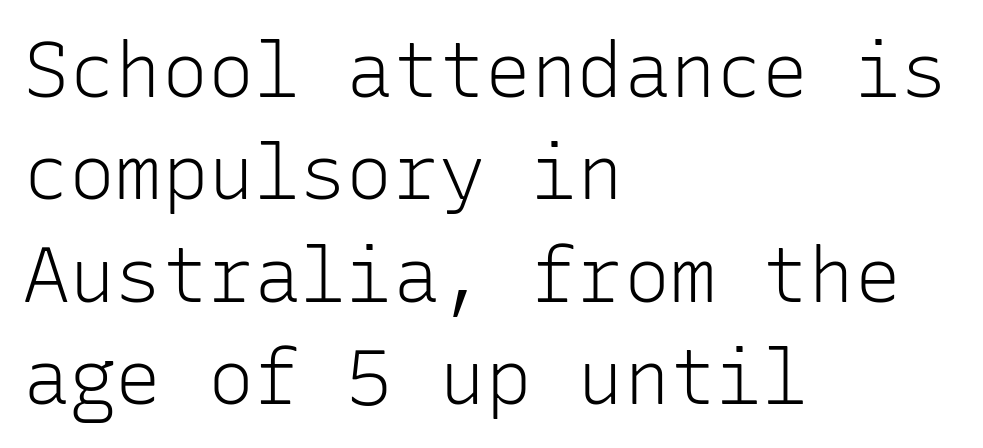
In terms of leading, this rendering sits right in the middle. Glance below the letters and you will spot only blank space. Horizontally, the lines are justified to the leading edge only. The typesetting does not lean heavy: it is not bold. Spacing between characters is what you'd get straight out of the box. I'd call this a sans setting — the letters go barefoot.
